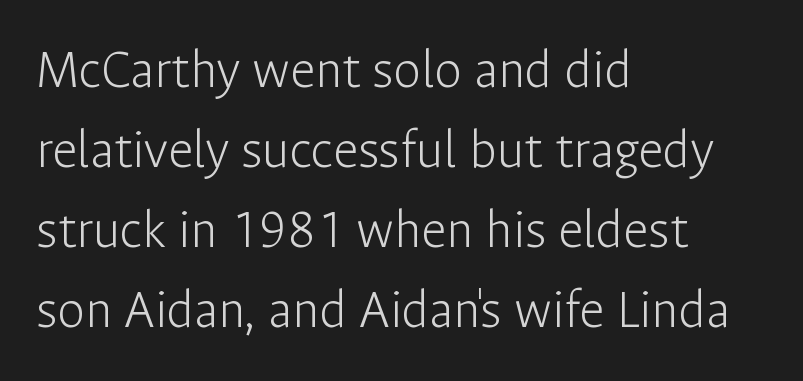
{"serif": "no", "italic": "no", "bold": "no", "weight": "light", "width": "normal", "stroke_contrast": "low", "x_height": "medium", "monospaced": "no", "underline": "no", "align": "left", "line_spacing": "normal", "line_spacing_ratio": 1.43, "letter_spacing": "normal", "letter_spacing_em": 0.0, "glyph_px": 56}
